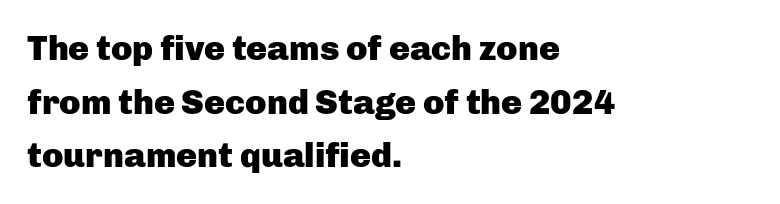
{"serif": "no", "italic": "no", "bold": "yes", "weight": "heavy", "width": "normal", "stroke_contrast": "low", "x_height": "medium", "monospaced": "no", "underline": "no", "align": "left", "line_spacing": "normal", "line_spacing_ratio": 1.53, "letter_spacing": "normal", "letter_spacing_em": 0.0, "glyph_px": 35}
